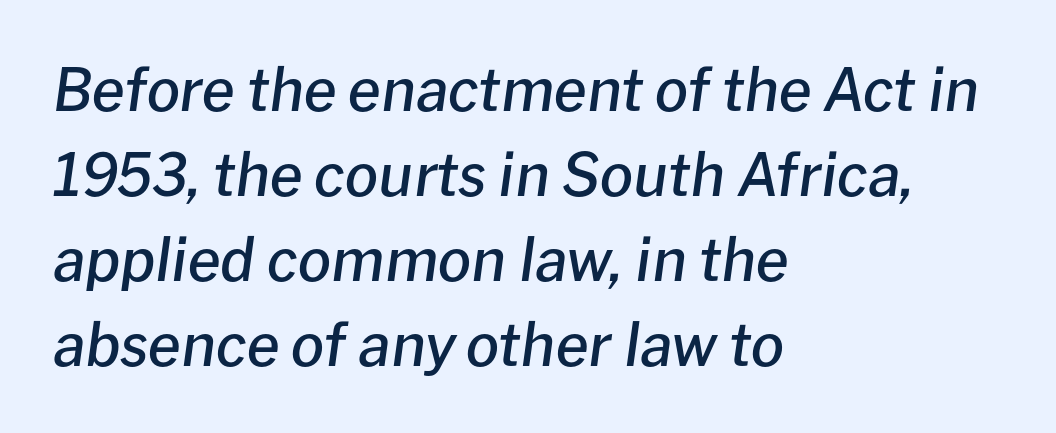
{"italic": "yes", "lean": "right", "slant_degrees": 8, "bold": "semi", "weight": "semibold", "width": "normal", "stroke_contrast": "low", "x_height": "medium", "monospaced": "no", "underline": "no", "align": "left", "line_spacing": "normal", "line_spacing_ratio": 1.44, "letter_spacing": "normal", "letter_spacing_em": 0.0, "glyph_px": 59}
